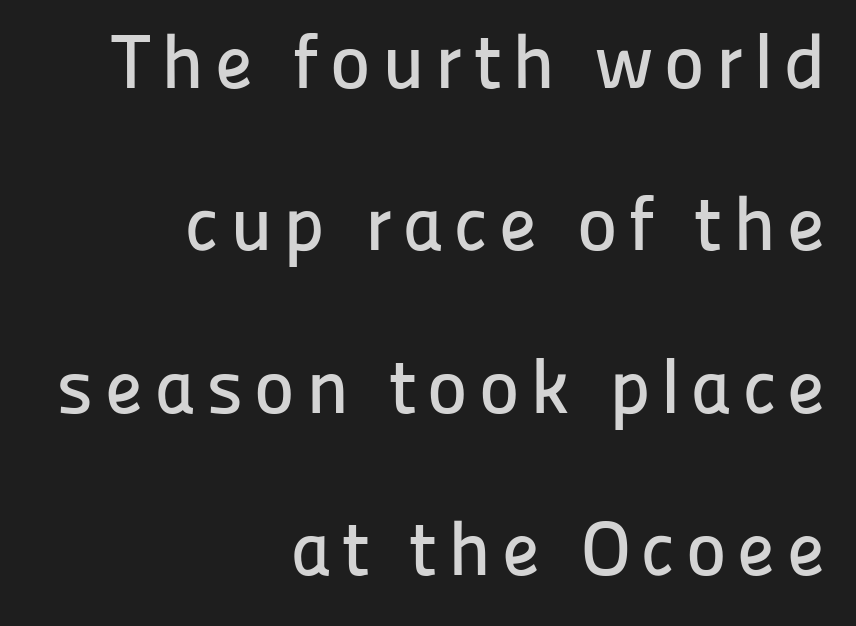
Here the designer chose a conventional face with non-uniform glyph widths. These lines were composed using upright roman letters. One-word summary of the alignment: right. Successive baselines arrive slowly, with a big drop between each.
